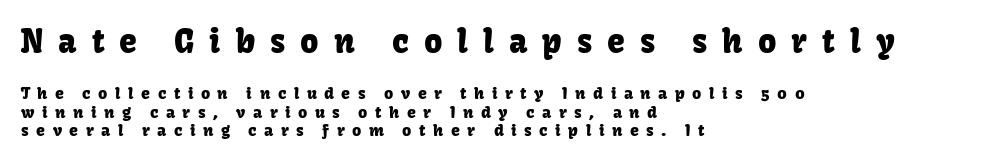
Which margin do the lines hug? The left one — the right edge is uneven. You could not count columns in this text — the font is proportionally spaced. If you squint, the top block still reads clearly — it's the larger of the two. Successive baselines arrive quickly, one right under another. Serif or sans? Sans — the stroke terminals are bare.
